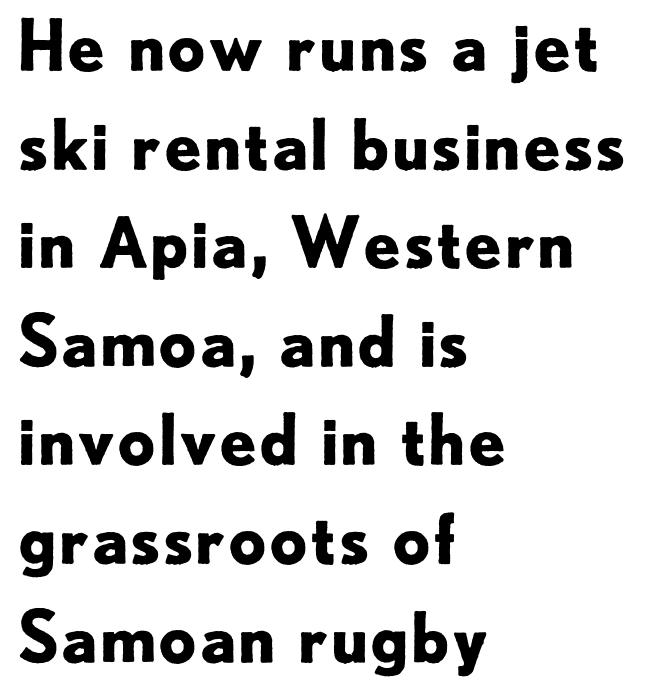
Line spacing here is normal. Serifs: no, the terminals of the letterforms are clean. These lines were composed using upright roman letters. No extra tracking has been applied to these lines. Caption: bold face, heavy strokes. The paragraph has a hard left edge and a soft right edge.
